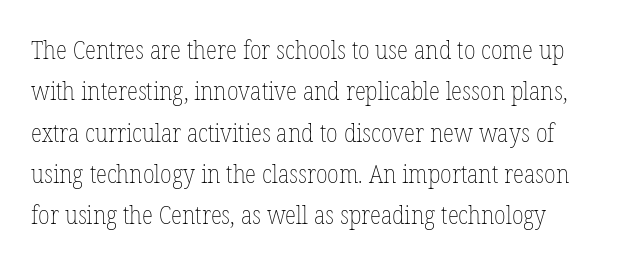
{"italic": "no", "bold": "no", "underline": "no", "line_spacing": "normal", "line_spacing_ratio": 1.59, "letter_spacing": "normal", "letter_spacing_em": 0.0, "glyph_px": 26}
